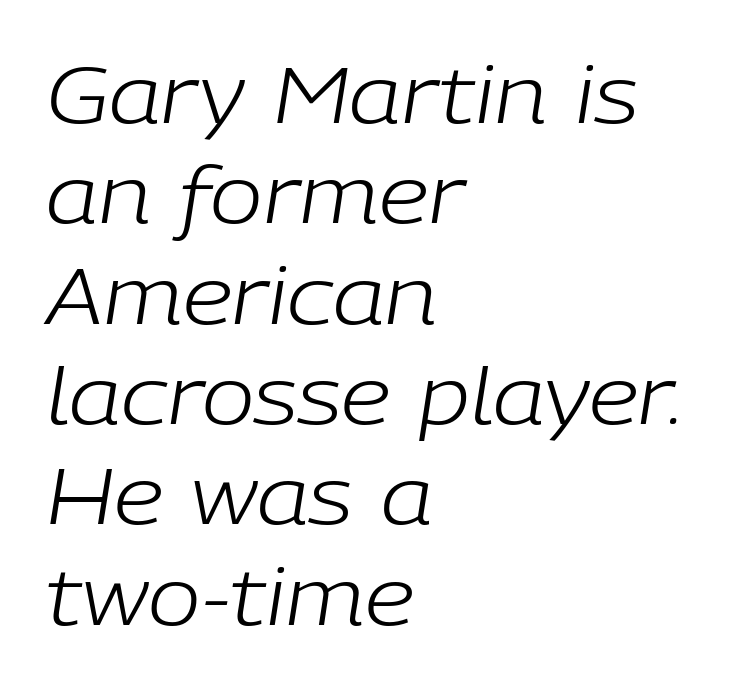
Letter spacing: default. The letters advance in unequal steps, a hallmark of proportional type. The space beneath each line is pristine and unruled. Notice how the passage keeps a crisp vertical edge on the left only. Compared with typical paragraphs, the rows here are spaced about the same.
